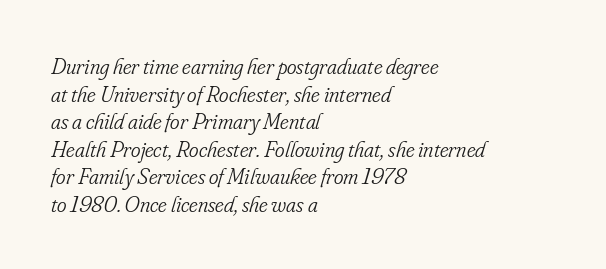
Any mark beneath the type? The region is blank. The rendering anchors every line to the left-hand side. A quiet, ordinary-to-light weight characterises the typeface. Tracking value appears to be zero — textbook default spacing. Compared with ordinary roman type, these characters are visibly tilted.
